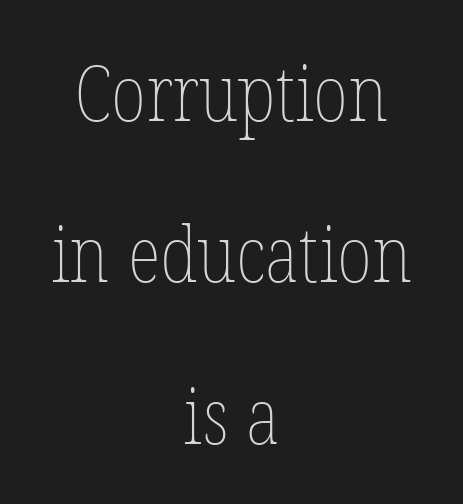
The image shows 78 px thin, condensed type, upright; set centered, loose line spacing (2.07x), normal letter spacing, not underlined; low stroke contrast and a medium x-height.
